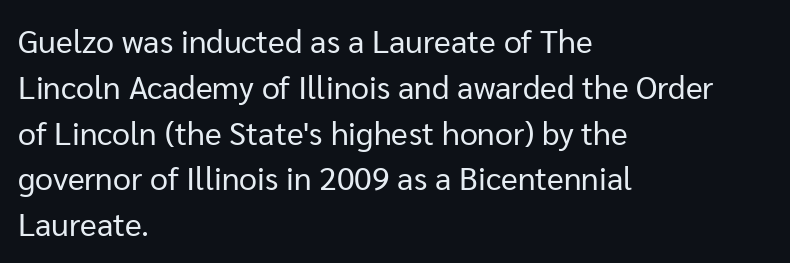
{"serif": "no", "italic": "no", "bold": "no", "weight": "regular", "width": "normal", "stroke_contrast": "low", "x_height": "medium", "monospaced": "no", "underline": "no", "align": "left", "line_spacing": "normal", "line_spacing_ratio": 1.43, "letter_spacing": "normal", "letter_spacing_em": 0.0, "glyph_px": 32}
